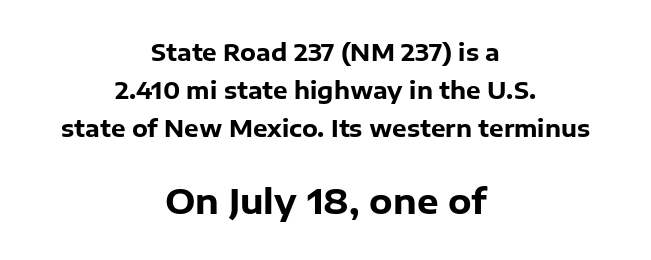
{"serif": "no", "italic": "no", "bold": "yes", "weight": "heavy", "width": "normal", "stroke_contrast": "low", "x_height": "medium", "monospaced": "no", "underline": "no", "align": "center", "line_spacing": "normal", "line_spacing_ratio": 1.65, "letter_spacing": "normal", "letter_spacing_em": 0.0, "larger_block": "second", "size_ratio": 1.48, "glyph_px": 34}
